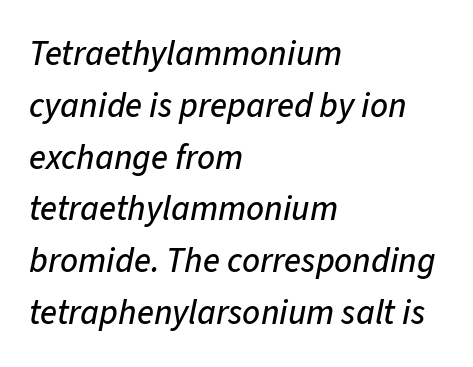
The image shows 35 px text type, italic (leaning right); set left-aligned, normal line spacing (1.48x), normal letter spacing, not underlined; low stroke contrast and a medium x-height.
